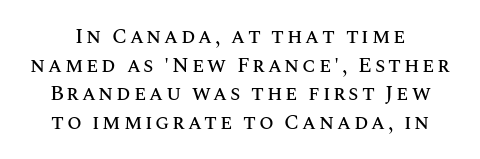
Does the leading feel generous? No, just average. Type without underlining. Is there any slant? The stems are plumb.
